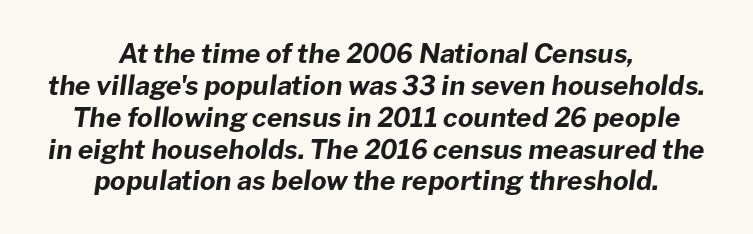
{"italic": "yes", "lean": "right", "slant_degrees": 8, "bold": "yes", "underline": "no", "align": "center", "line_spacing_ratio": 1.18, "letter_spacing": "normal", "letter_spacing_em": 0.0, "glyph_px": 27}
